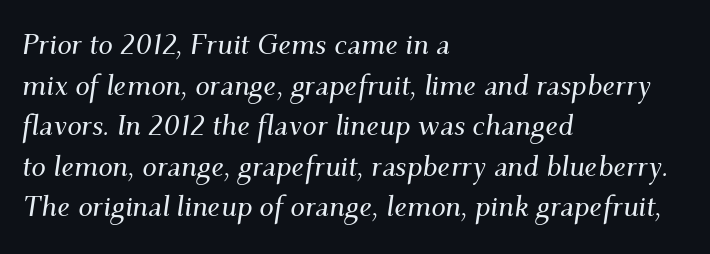
Q: Is the text italic (slanted)? A: Yes, it leans right by about 9 degrees.
Q: Is the typeface a serif or a sans-serif typeface? A: Serif.
Q: Is the text underlined? A: No.
Q: How is the paragraph aligned? A: Left-aligned.
Q: Is the spacing between letters normal or unusually wide? A: Normal.
Q: Is the spacing between lines tight, normal or loose? A: Normal.
Q: Width (condensed, normal, or wide)? A: Normal.
Q: Stroke contrast? A: Medium.
Q: x-height? A: Small.
Q: Monospaced? A: No.
